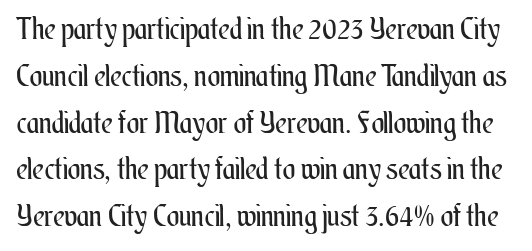
The image shows 30 px regular-weight, condensed type, upright; set normal line spacing (1.56x), normal letter spacing, not underlined; medium stroke contrast and a small x-height.
